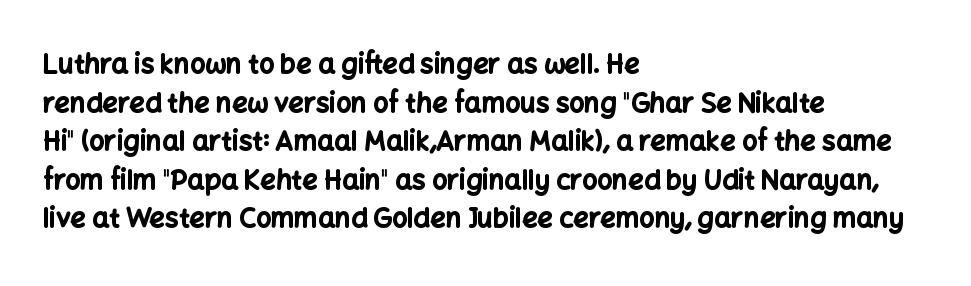
The image shows 27 px bold type, upright; set left-aligned, normal line spacing (1.43x), normal letter spacing, not underlined.
